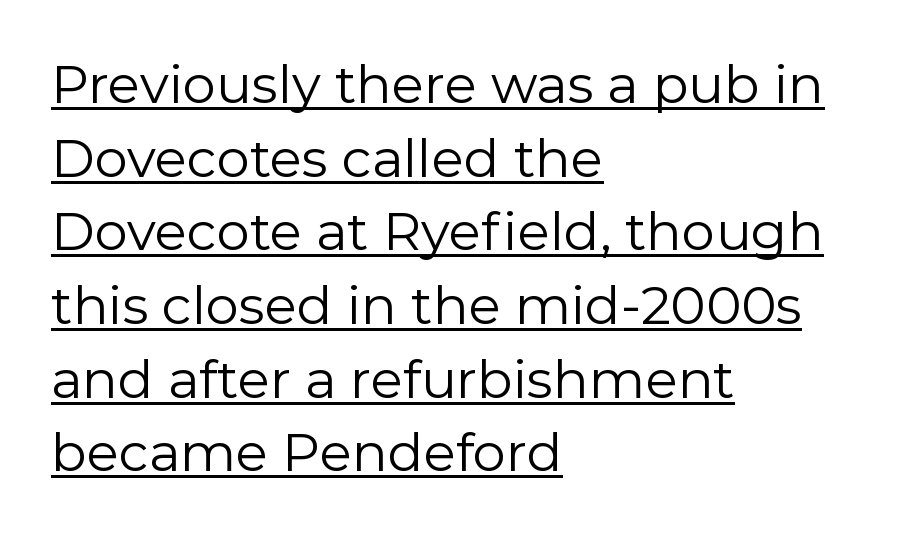
{"serif": "no", "italic": "no", "bold": "no", "weight": "regular", "width": "normal", "x_height": "medium", "monospaced": "no", "underline": "yes", "align": "left", "line_spacing": "normal", "line_spacing_ratio": 1.39, "letter_spacing": "normal", "letter_spacing_em": 0.0, "glyph_px": 53}
